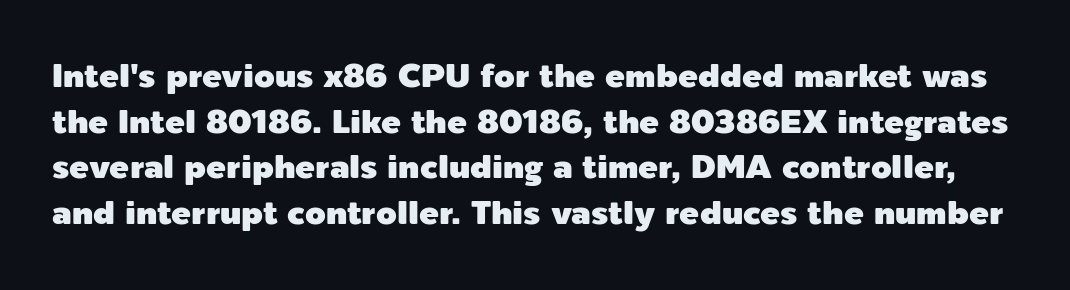
{"serif": "no", "italic": "no", "width": "normal", "x_height": "medium", "monospaced": "no", "underline": "no", "line_spacing": "normal", "line_spacing_ratio": 1.38, "letter_spacing": "normal", "letter_spacing_em": 0.0, "glyph_px": 33}
